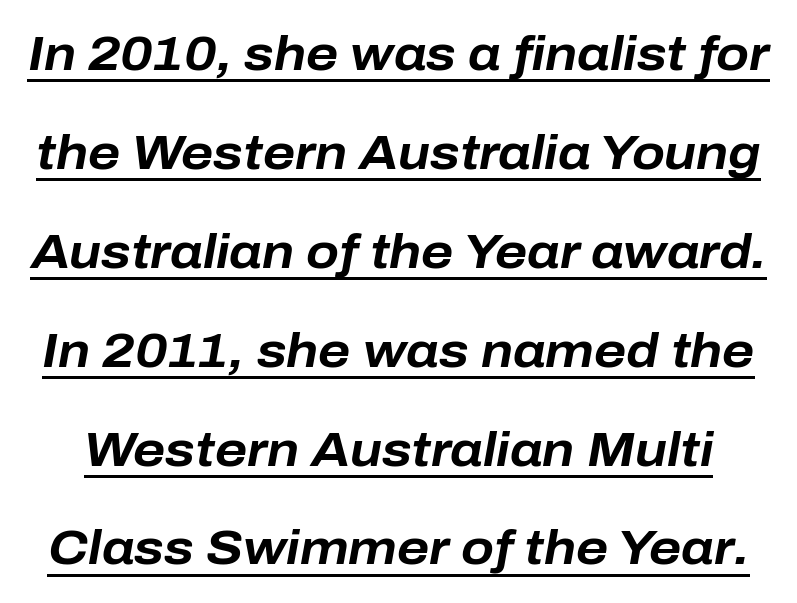
{"italic": "yes", "lean": "right", "slant_degrees": 10, "bold": "yes", "weight": "bold", "width": "normal", "stroke_contrast": "low", "x_height": "medium", "monospaced": "no", "underline": "yes", "line_spacing": "loose", "line_spacing_ratio": 2.06, "letter_spacing": "normal", "letter_spacing_em": 0.0, "glyph_px": 48}
